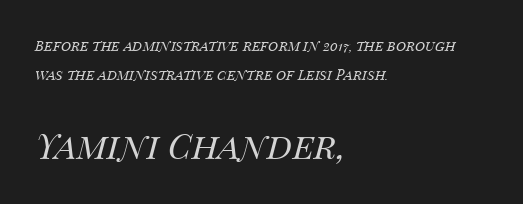
Q: Is the text bold? A: No.
Q: Is the text italic (slanted)? A: Yes, it leans right by about 14 degrees.
Q: Is the text underlined? A: No.
Q: How is the paragraph aligned? A: Left-aligned.
Q: Is the spacing between letters normal or unusually wide? A: Normal.
Q: Is the spacing between lines tight, normal or loose? A: Loose.
Q: Which block of text is set in a larger size, the first (top) or the second (bottom)? A: The second (bottom) one.
Q: Width (condensed, normal, or wide)? A: Normal.
Q: Stroke contrast? A: Medium.
Q: x-height? A: Large.
Q: Monospaced? A: No.
